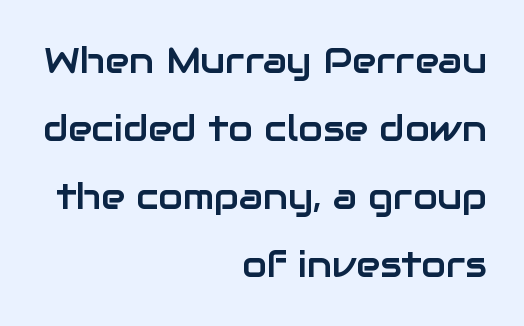
The image shows 36 px sans-serif type, upright; set right-aligned, line spacing 1.89x, normal letter spacing, not underlined; low stroke contrast and a medium x-height.
